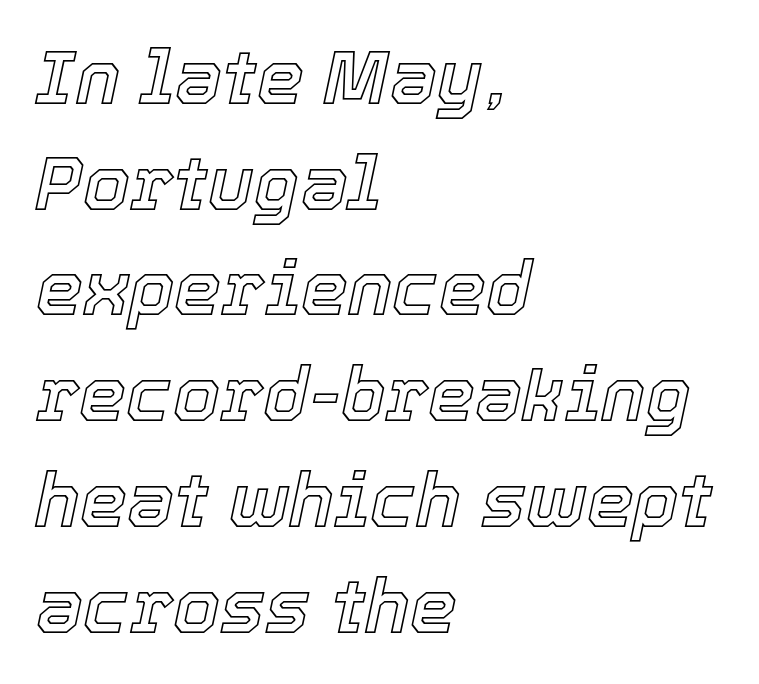
The image shows 75 px text type, italic (leaning right); set left-aligned, normal line spacing (1.41x), normal letter spacing, not underlined; a medium x-height.
